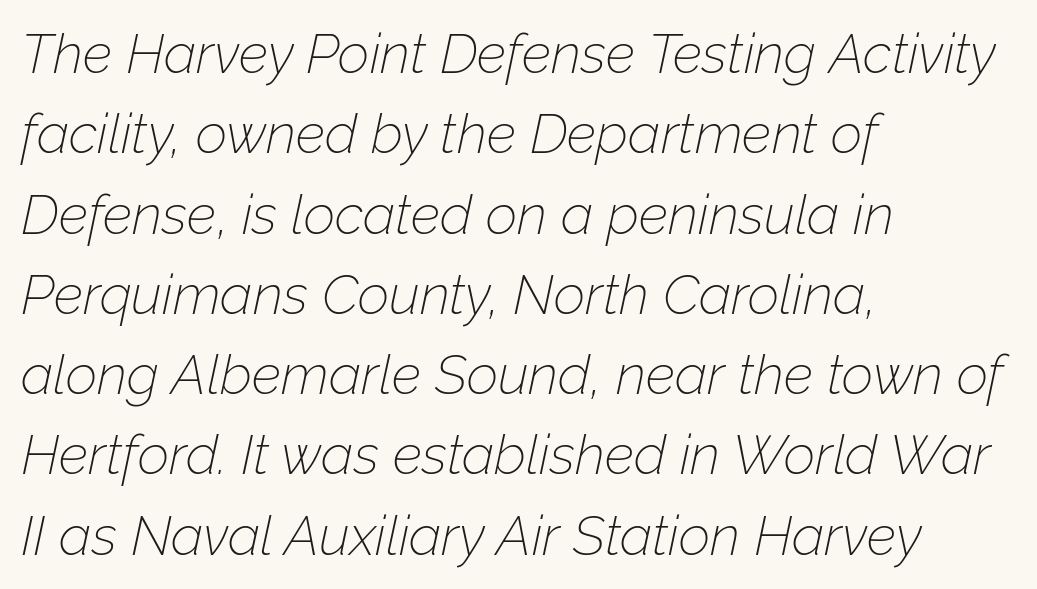
{"italic": "yes", "lean": "right", "slant_degrees": 12, "bold": "no", "weight": "thin", "width": "normal", "stroke_contrast": "low", "x_height": "medium", "monospaced": "no", "underline": "no", "align": "left", "line_spacing": "normal", "line_spacing_ratio": 1.46, "letter_spacing": "normal", "letter_spacing_em": 0.0, "glyph_px": 55}
